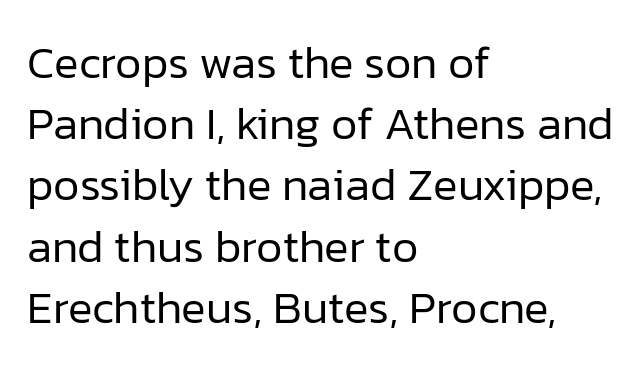
Q: Is the text bold? A: No.
Q: Is the text italic (slanted)? A: No, it is upright.
Q: Is the typeface a serif or a sans-serif typeface? A: Sans-serif.
Q: Is the text underlined? A: No.
Q: How is the paragraph aligned? A: Left-aligned.
Q: Is the spacing between letters normal or unusually wide? A: Normal.
Q: Is the spacing between lines tight, normal or loose? A: Normal.
Q: Width (condensed, normal, or wide)? A: Normal.
Q: Stroke contrast? A: Low.
Q: x-height? A: Medium.
Q: Monospaced? A: No.
